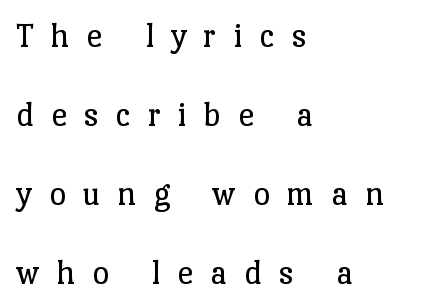
{"serif": "yes", "italic": "no", "bold": "no", "weight": "regular", "width": "normal", "stroke_contrast": "low", "x_height": "medium", "monospaced": "no", "underline": "no", "align": "left", "line_spacing": "loose", "line_spacing_ratio": 2.19, "letter_spacing": "wide", "letter_spacing_em": 0.47, "glyph_px": 36}
